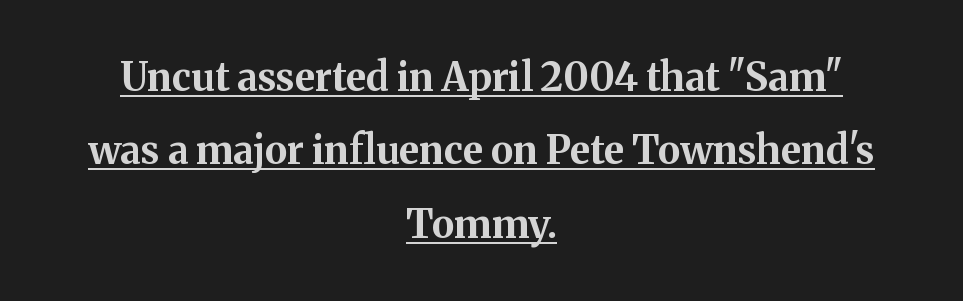
When letters stand straight like this, we call the style roman or upright. Observe the ordinary spacing: letters are neighbours, not strangers. One-word summary of the alignment: center. Here the designer chose a conventional face with non-uniform glyph widths. Notice how a bar underscores the lettering throughout. The passage shown is emphatically bold.
